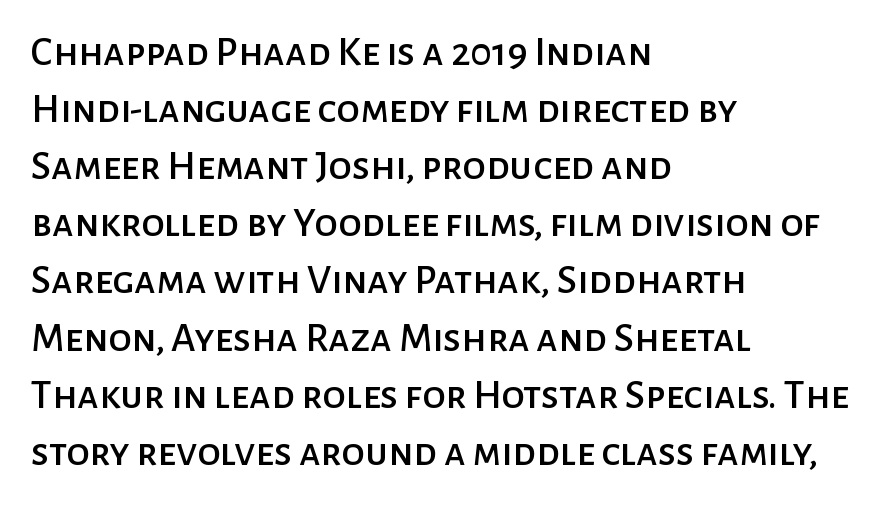
Q: Is the text italic (slanted)? A: No, it is upright.
Q: Is the typeface a serif or a sans-serif typeface? A: Sans-serif.
Q: Is the text underlined? A: No.
Q: How is the paragraph aligned? A: Left-aligned.
Q: Is the spacing between letters normal or unusually wide? A: Normal.
Q: Is the spacing between lines tight, normal or loose? A: Normal.
Q: Width (condensed, normal, or wide)? A: Normal.
Q: Stroke contrast? A: Low.
Q: x-height? A: Medium.
Q: Monospaced? A: No.
